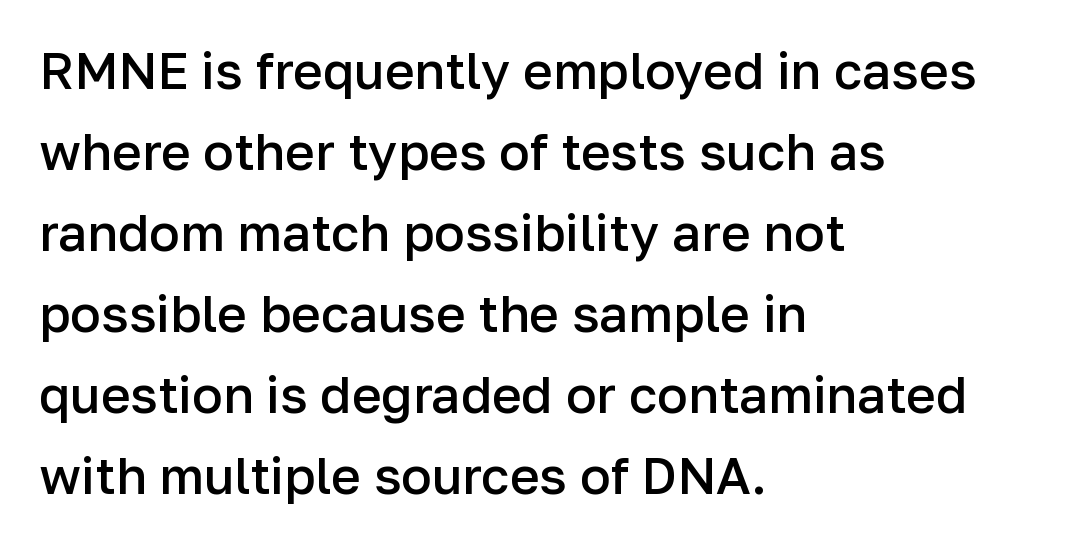
{"serif": "no", "italic": "no", "bold": "semi", "weight": "semibold", "width": "normal", "stroke_contrast": "low", "x_height": "medium", "monospaced": "no", "underline": "no", "align": "left", "line_spacing": "normal", "line_spacing_ratio": 1.59, "letter_spacing": "normal", "letter_spacing_em": 0.0, "glyph_px": 51}
